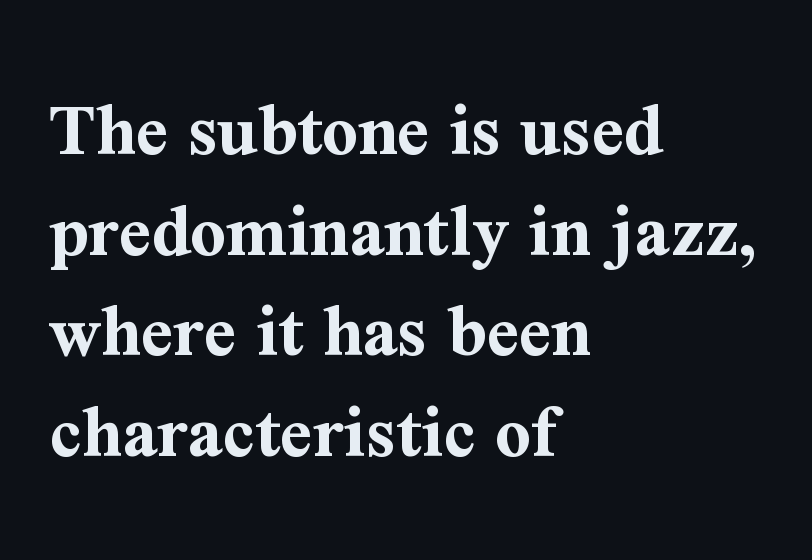
{"serif": "yes", "italic": "no", "bold": "yes", "weight": "bold", "width": "normal", "stroke_contrast": "medium", "x_height": "medium", "monospaced": "no", "underline": "no", "align": "left", "line_spacing": "normal", "line_spacing_ratio": 1.29, "letter_spacing": "normal", "letter_spacing_em": 0.0, "glyph_px": 78}
